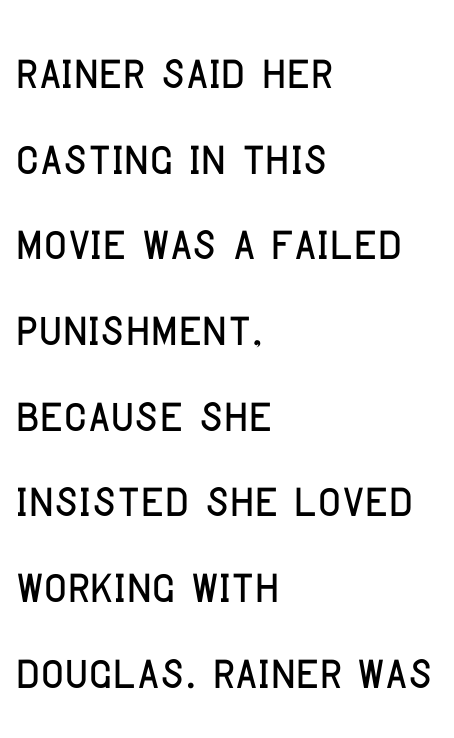
{"serif": "no", "italic": "no", "width": "condensed", "stroke_contrast": "low", "x_height": "large", "monospaced": "no", "underline": "no", "align": "left", "line_spacing": "normal", "line_spacing_ratio": 1.36, "letter_spacing": "normal", "letter_spacing_em": 0.0, "glyph_px": 63}
